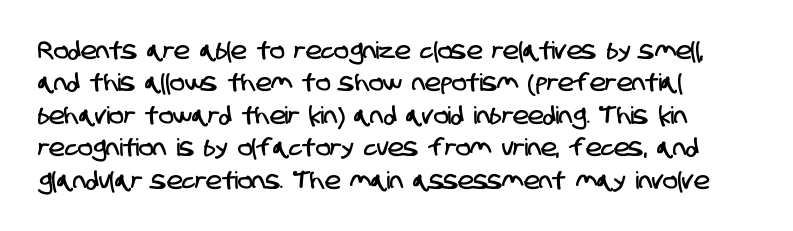
{"underline": "no", "align": "left", "line_spacing": "normal", "line_spacing_ratio": 1.35, "letter_spacing": "normal", "letter_spacing_em": 0.0, "glyph_px": 24}
